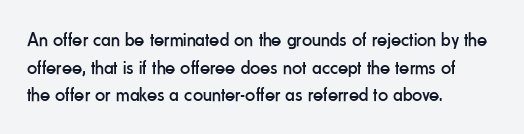
This rendering leaves character spacing at its baseline value. These lines stack with their left ends in a neat column. Reading down the column, the eye jumps a familiar distance to each next line. Stroke mass is kept to a normal reading level or below. Unlike italic type, these characters show no tilt at all. No word sits above an underline.
